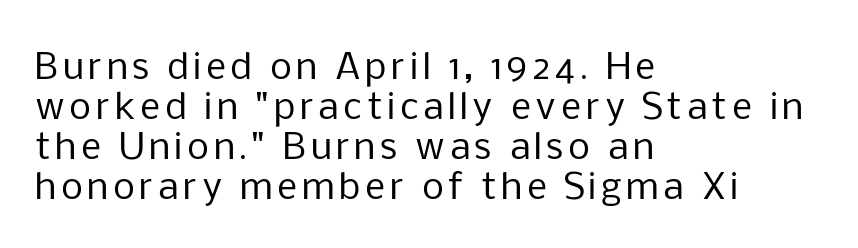
The image shows 35 px regular-weight sans-serif type, upright; set left-aligned, tight line spacing (1.14x), not underlined; low stroke contrast and a medium x-height.
